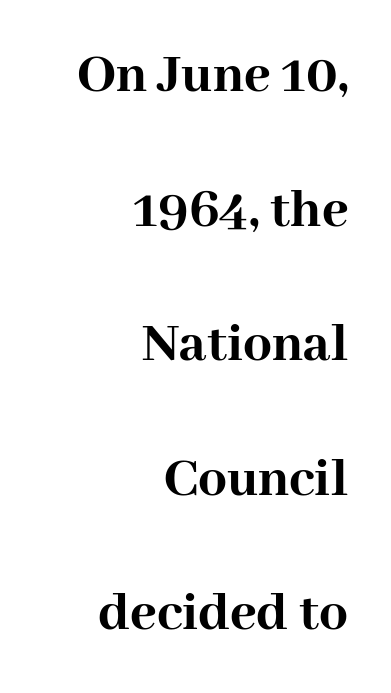
Is this a sans? No — the strokes have serifs. These lines stand farther apart than default settings would place them. The space directly below the letters is spotless. Typesetter's note: full bold, strokes at maximum text heaviness. It's the straight-up-and-down kind of type. One-word summary of the alignment: right.
